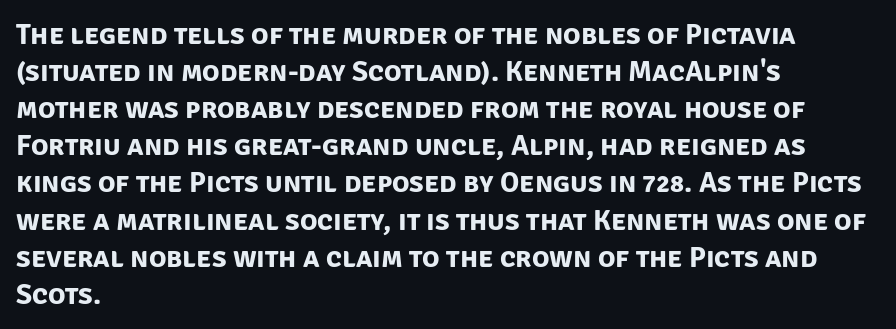
The image shows 29 px bold sans-serif type; set left-aligned, normal line spacing (1.28x), normal letter spacing, not underlined; low stroke contrast and a large x-height.
